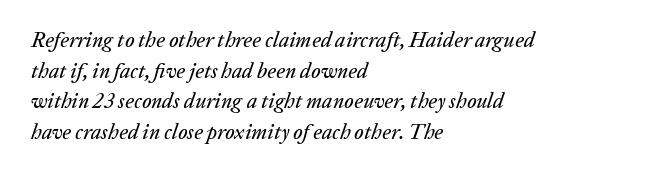
{"italic": "yes", "lean": "right", "slant_degrees": 20, "underline": "no", "align": "left", "line_spacing": "normal", "line_spacing_ratio": 1.46, "letter_spacing": "normal", "letter_spacing_em": 0.0, "glyph_px": 21}
